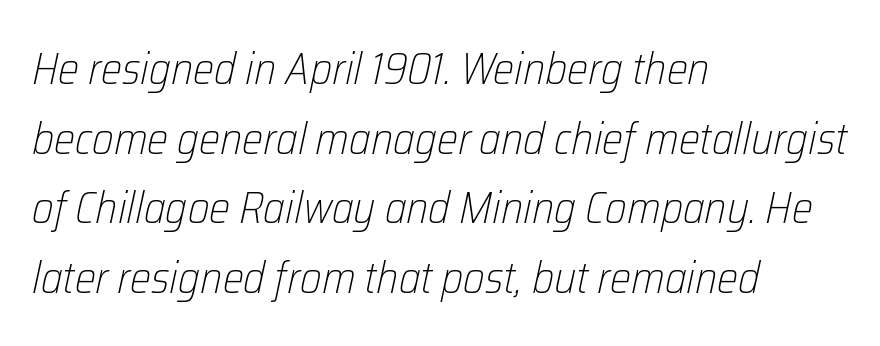
The image shows 45 px light, condensed type, italic (leaning right); set left-aligned, normal line spacing (1.55x), normal letter spacing, not underlined; low stroke contrast and a medium x-height.
